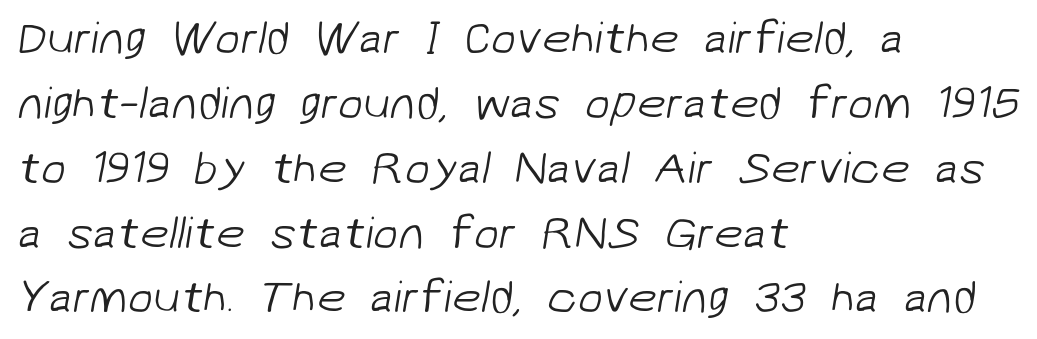
{"serif": "no", "bold": "no", "weight": "light", "width": "normal", "stroke_contrast": "low", "x_height": "medium", "monospaced": "no", "underline": "no", "align": "left", "line_spacing": "normal", "line_spacing_ratio": 1.41, "letter_spacing": "normal", "letter_spacing_em": 0.0, "glyph_px": 46}
